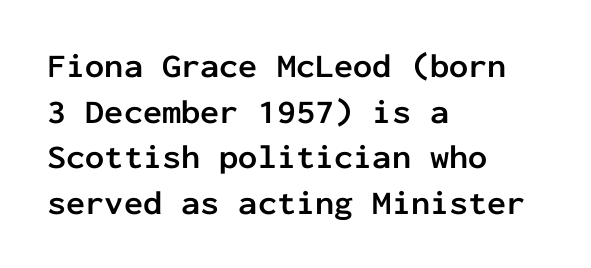
{"serif": "no", "italic": "no", "bold": "yes", "weight": "semibold", "width": "normal", "stroke_contrast": "low", "x_height": "medium", "monospaced": "yes", "underline": "no", "align": "left", "line_spacing": "normal", "line_spacing_ratio": 1.34, "letter_spacing": "normal", "letter_spacing_em": 0.0, "glyph_px": 34}
